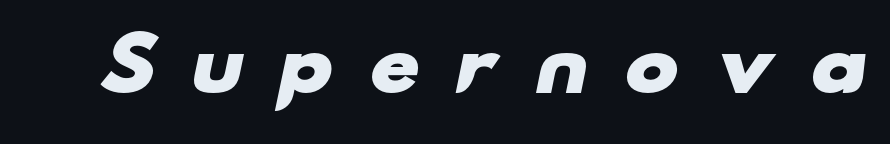
Descender tails drop into unmarked territory. The strokes are fattened all the way to bold. This sample uses a sans-serif face. The face used here is proportionally spaced, like ordinary book or web type. In terms of letterspacing, this is a distinctly airy, spread setting.
